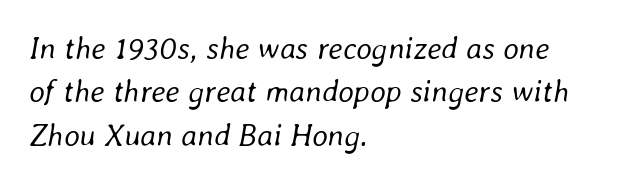
The letters look calm and open, with moderate or lighter stems. The passage shown leans; its letterforms are oblique. Reading down the block, your eye returns to a fixed left position each line. The letterforms sit shoulder to shoulder at normal distance.
